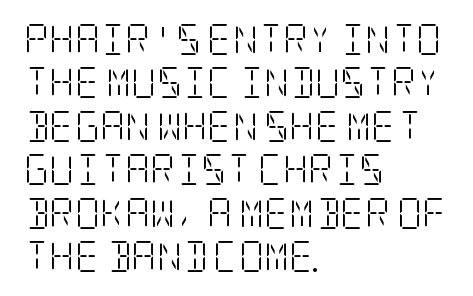
Q: Is the text bold? A: No.
Q: Is the text italic (slanted)? A: No, it is upright.
Q: Is the typeface a serif or a sans-serif typeface? A: Serif.
Q: Is the text underlined? A: No.
Q: How is the paragraph aligned? A: Left-aligned.
Q: Is the spacing between letters normal or unusually wide? A: Normal.
Q: Is the spacing between lines tight, normal or loose? A: Normal.
Q: Width (condensed, normal, or wide)? A: Condensed.
Q: Stroke contrast? A: Low.
Q: x-height? A: Large.
